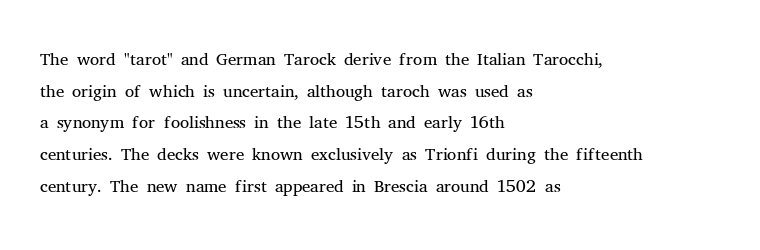
Nope, not italic — everything's standing straight. The font is comparable to plain body text, perhaps lighter. Inter-character spacing is left at the font's built-in metrics. The zone under the glyphs is completely vacant. These lines are set flush left with a ragged right edge.
